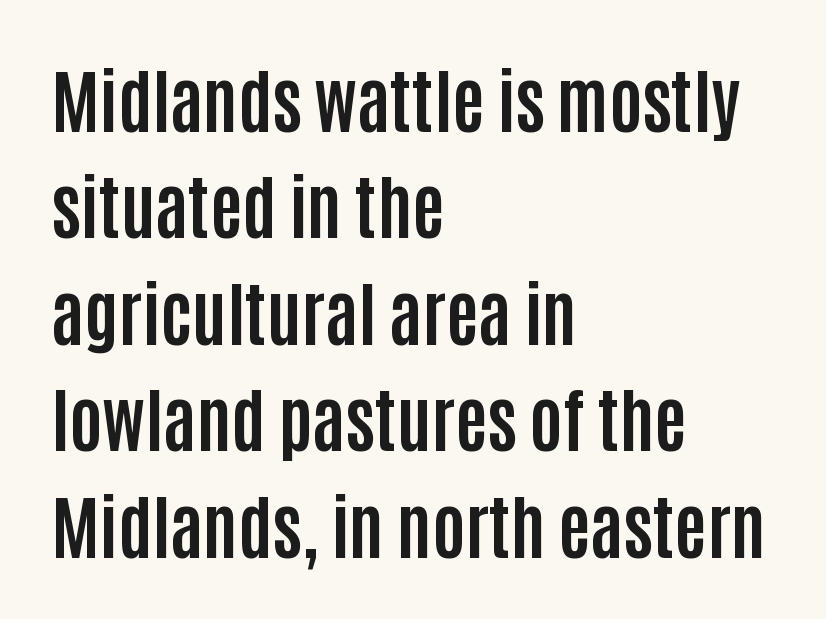
{"serif": "no", "italic": "no", "bold": "yes", "weight": "bold", "width": "condensed", "stroke_contrast": "low", "x_height": "large", "monospaced": "no", "underline": "no", "align": "left", "line_spacing": "normal", "line_spacing_ratio": 1.52, "letter_spacing": "normal", "letter_spacing_em": 0.0, "glyph_px": 70}
